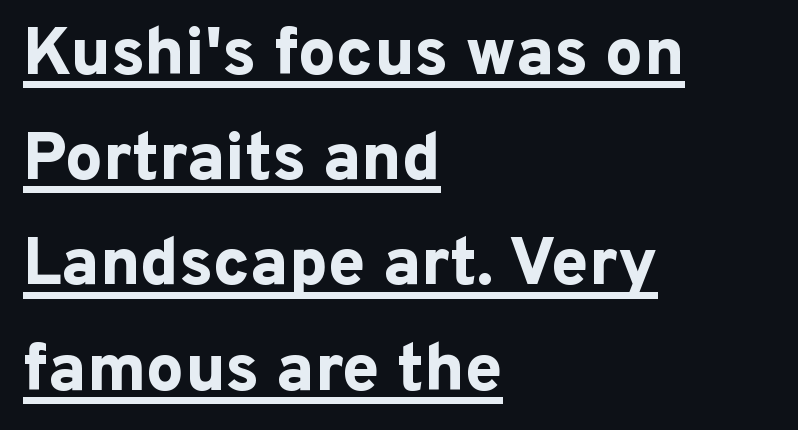
{"serif": "no", "italic": "no", "bold": "yes", "weight": "bold", "width": "normal", "stroke_contrast": "low", "x_height": "medium", "monospaced": "no", "underline": "yes", "align": "left", "line_spacing": "normal", "line_spacing_ratio": 1.57, "letter_spacing": "normal", "letter_spacing_em": 0.0, "glyph_px": 67}
